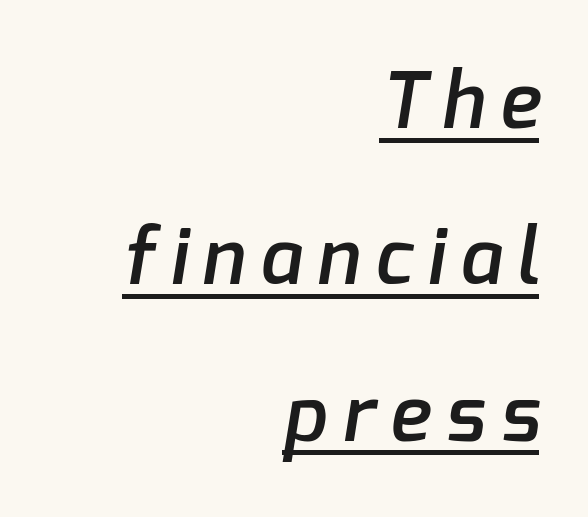
{"serif": "no", "bold": "semi", "weight": "semibold", "width": "normal", "stroke_contrast": "low", "x_height": "medium", "monospaced": "no", "underline": "yes", "align": "right", "line_spacing": "loose", "line_spacing_ratio": 2.03, "letter_spacing": "wide", "letter_spacing_em": 0.2, "glyph_px": 77}
